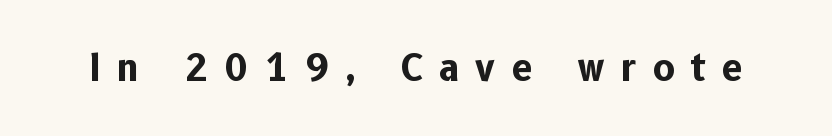
The image shows 37 px bold sans-serif type, upright; set unusually wide letter spacing (+0.44 em), not underlined; low stroke contrast and a medium x-height.
